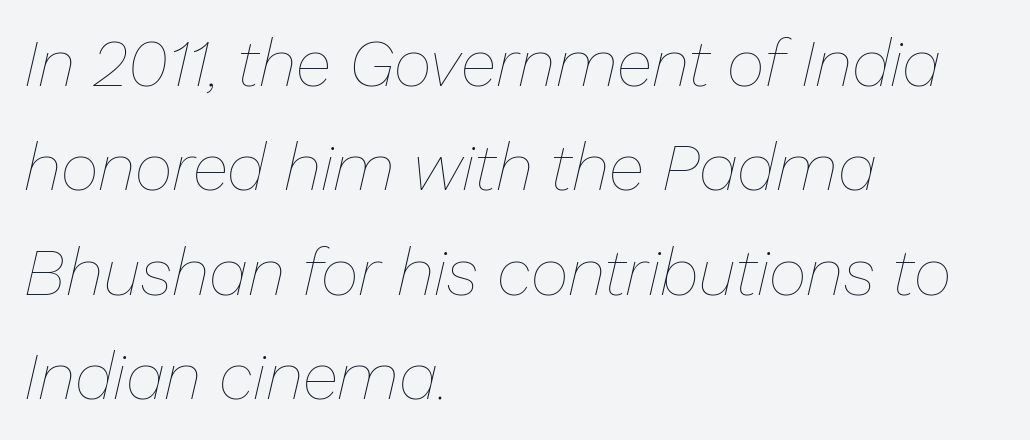
The cut favours lightness, reaching ordinary text weight at its darkest. Each word holds together tightly as a unit, with standard inter-letter gaps. The font's italic variant was chosen for this text. Vertical spacing — default.
